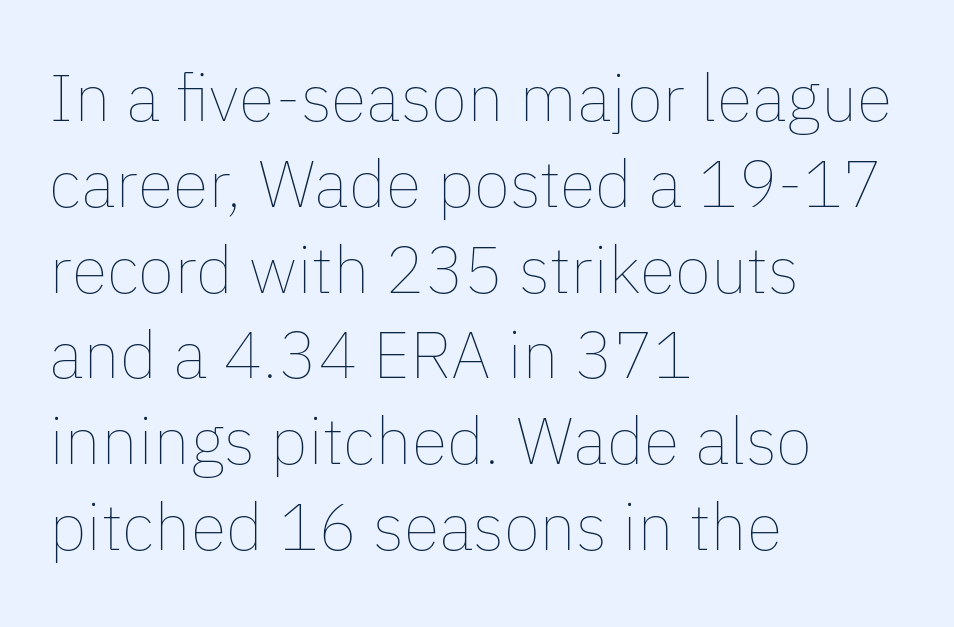
This is roman type, the default non-slanted kind. The letters advance in unequal steps, a hallmark of proportional type. The glyphs are unaccompanied by any horizontal stroke below them. All the whitespace from short lines collects on the right.
